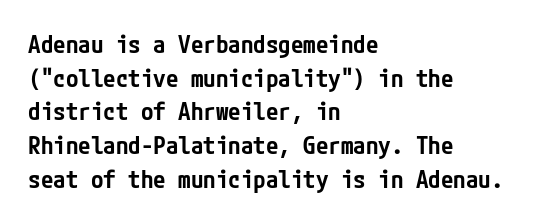
Is there any slant? The stems are plumb. Only glyphs here, with clear space below each row. A fair bit of extra ink — the face is semibold, not bold. Honestly, the row spacing looks completely unremarkable. These lines stack with their left ends in a neat column.
